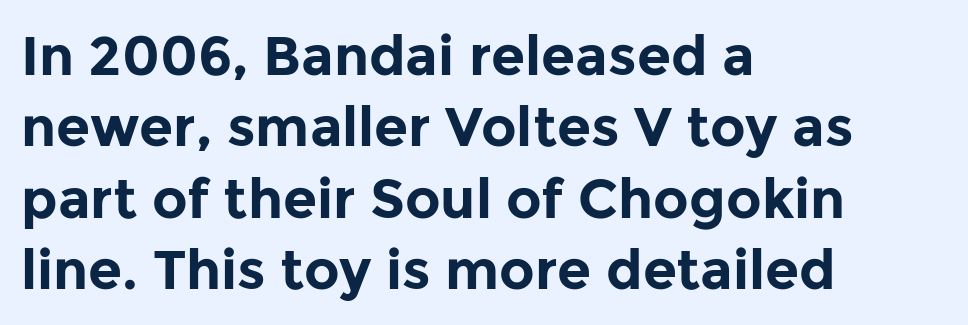
A bare baseline throughout the passage. A typesetter would mark this as roman, not italic. Caption: standard tracking, unaltered. Spacing verdict: proportional, widths tailored to each character.
